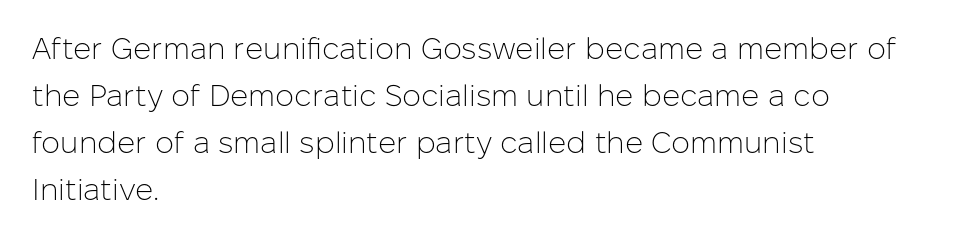
The image shows 30 px light sans-serif type, upright; set left-aligned, normal line spacing (1.57x), normal letter spacing, not underlined; low stroke contrast and a medium x-height.
